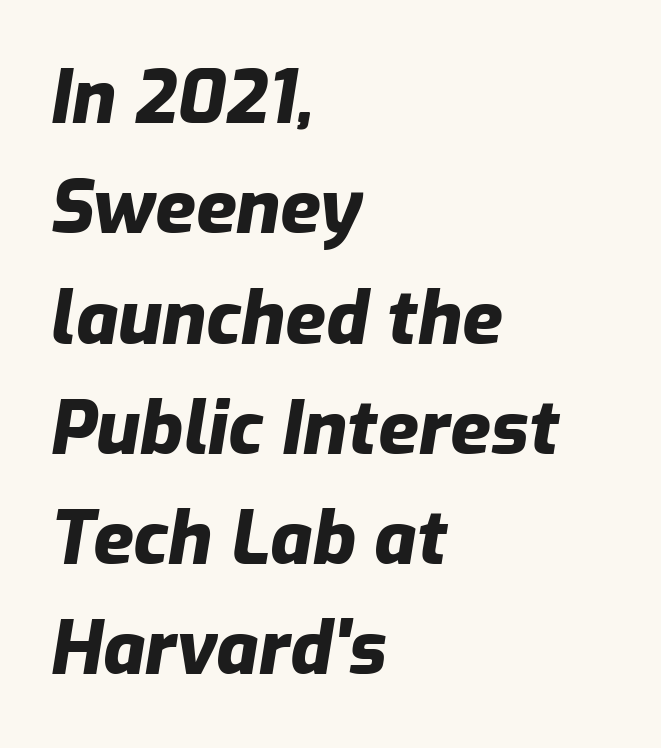
Style check: oblique. Notice how descenders clear the ascenders below comfortably — that's standard leading. On the weight axis this lands at bold, roughly 700. You could call the tracking neutral — neither tight nor loose.
